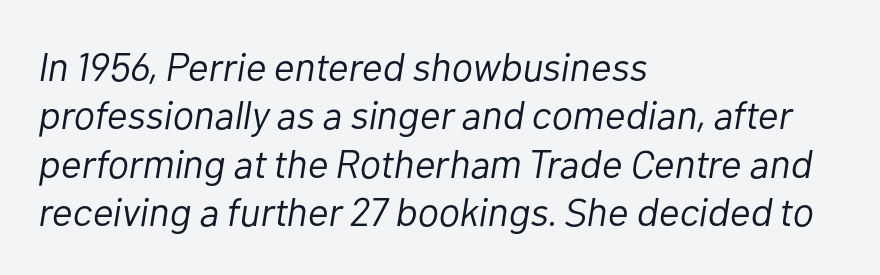
{"italic": "yes", "lean": "right", "slant_degrees": 10, "bold": "no", "weight": "light", "width": "normal", "stroke_contrast": "low", "x_height": "medium", "monospaced": "no", "underline": "no", "align": "left", "line_spacing_ratio": 1.21, "letter_spacing": "normal", "letter_spacing_em": 0.0, "glyph_px": 40}
